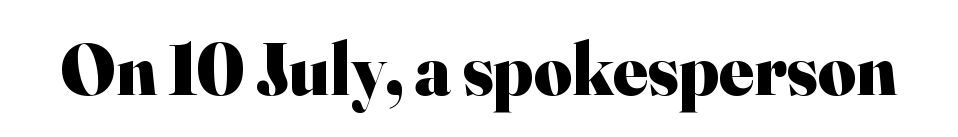
{"serif": "yes", "italic": "no", "bold": "yes", "weight": "heavy", "width": "normal", "stroke_contrast": "high", "x_height": "small", "monospaced": "no", "underline": "no", "letter_spacing": "normal", "letter_spacing_em": 0.0, "glyph_px": 73}
